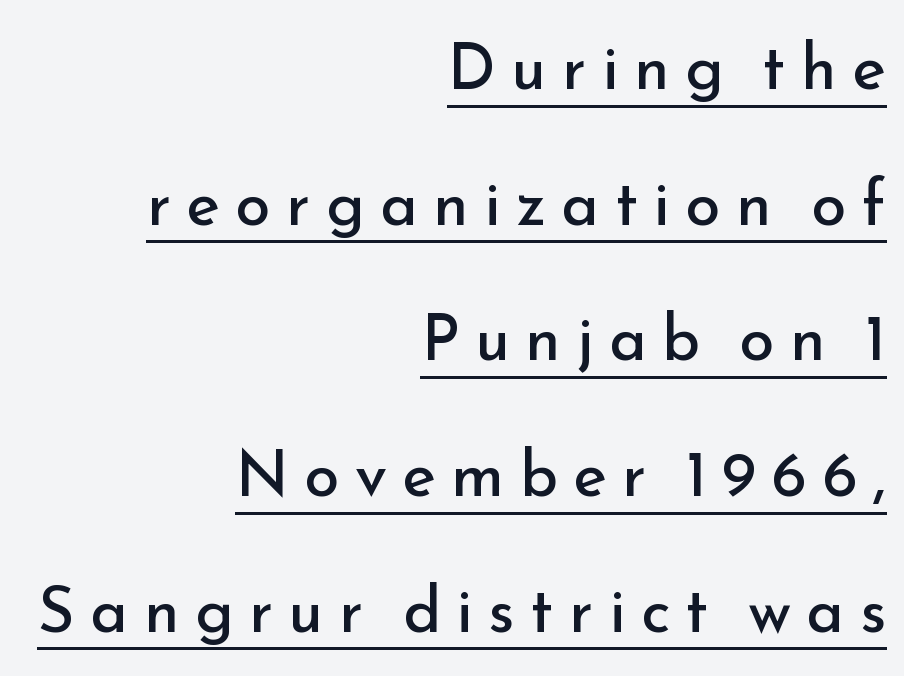
Q: Is the text bold? A: No.
Q: Is the text italic (slanted)? A: No, it is upright.
Q: Is the typeface a serif or a sans-serif typeface? A: Sans-serif.
Q: Is the text underlined? A: Yes.
Q: How is the paragraph aligned? A: Right-aligned.
Q: Is the spacing between letters normal or unusually wide? A: Unusually wide.
Q: Is the spacing between lines tight, normal or loose? A: Loose.
Q: Width (condensed, normal, or wide)? A: Normal.
Q: Stroke contrast? A: Low.
Q: x-height? A: Small.
Q: Monospaced? A: No.
